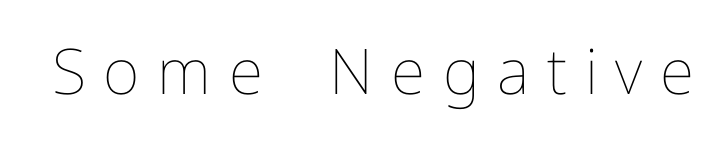
The image shows 63 px thin type, upright; set unusually wide letter spacing (+0.28 em), not underlined; low stroke contrast and a medium x-height.
